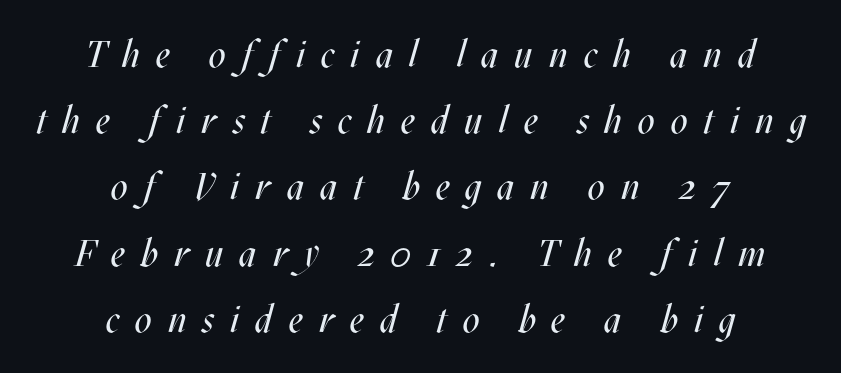
Q: Is the text bold? A: No.
Q: Is the text italic (slanted)? A: Yes, it leans right by about 17 degrees.
Q: Is the text underlined? A: No.
Q: How is the paragraph aligned? A: Centered.
Q: Is the spacing between letters normal or unusually wide? A: Unusually wide.
Q: Width (condensed, normal, or wide)? A: Condensed.
Q: Stroke contrast? A: Medium.
Q: x-height? A: Large.
Q: Monospaced? A: No.
